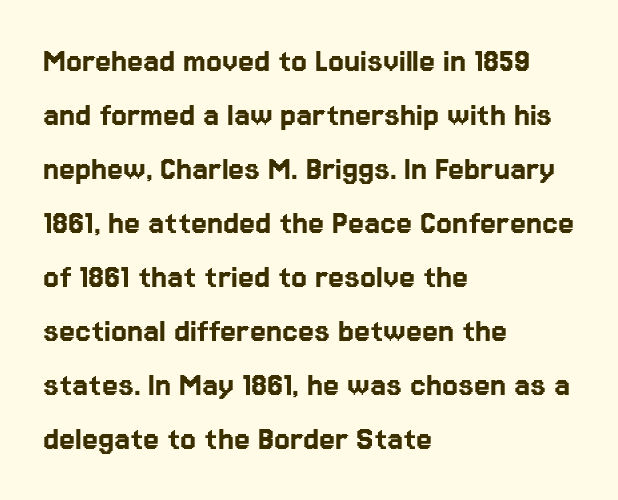
{"serif": "no", "italic": "no", "width": "normal", "stroke_contrast": "low", "x_height": "medium", "monospaced": "no", "underline": "no", "align": "left", "line_spacing": "normal", "line_spacing_ratio": 1.5, "letter_spacing": "normal", "letter_spacing_em": 0.0, "glyph_px": 36}
